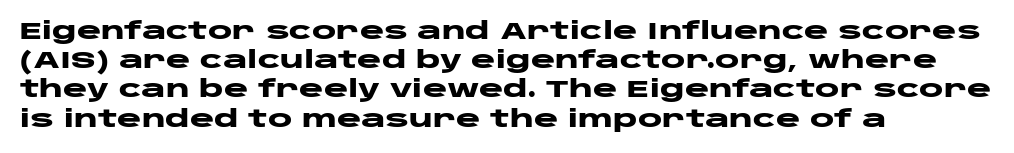
{"italic": "no", "bold": "yes", "underline": "no", "align": "left", "line_spacing": "normal", "line_spacing_ratio": 1.27, "letter_spacing": "normal", "letter_spacing_em": 0.0, "glyph_px": 23}
